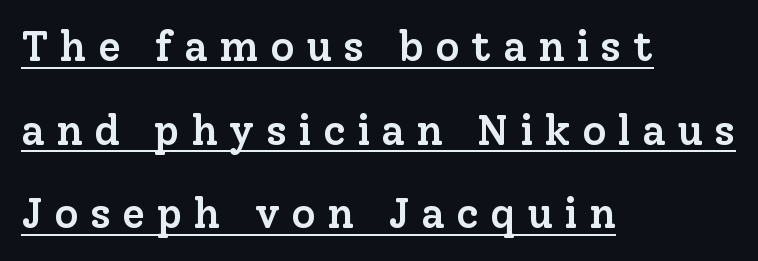
The image shows 42 px semibold serif type, upright; set left-aligned, loose line spacing (1.99x), unusually wide letter spacing (+0.27 em), underlined; low stroke contrast and a medium x-height.
